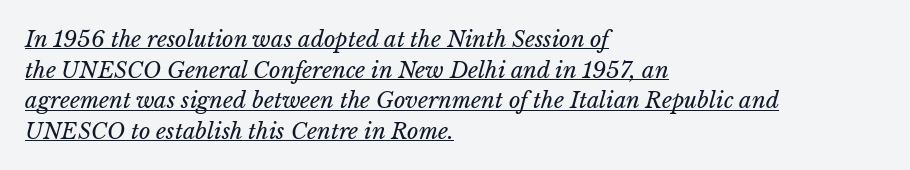
{"italic": "yes", "lean": "right", "slant_degrees": 15, "bold": "no", "underline": "yes", "align": "left", "line_spacing": "normal", "line_spacing_ratio": 1.39, "letter_spacing": "normal", "letter_spacing_em": 0.0, "glyph_px": 22}
